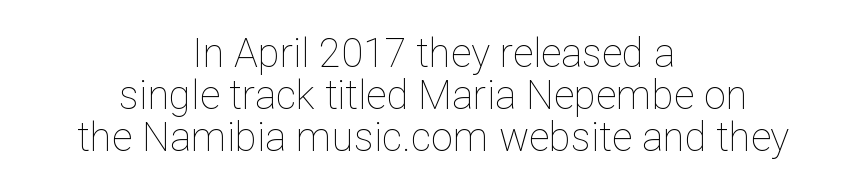
Q: Is the text bold? A: No.
Q: Is the text italic (slanted)? A: No, it is upright.
Q: Is the text underlined? A: No.
Q: How is the paragraph aligned? A: Centered.
Q: Is the spacing between letters normal or unusually wide? A: Normal.
Q: Is the spacing between lines tight, normal or loose? A: Tight.
Q: Width (condensed, normal, or wide)? A: Normal.
Q: Stroke contrast? A: Low.
Q: x-height? A: Medium.
Q: Monospaced? A: No.
